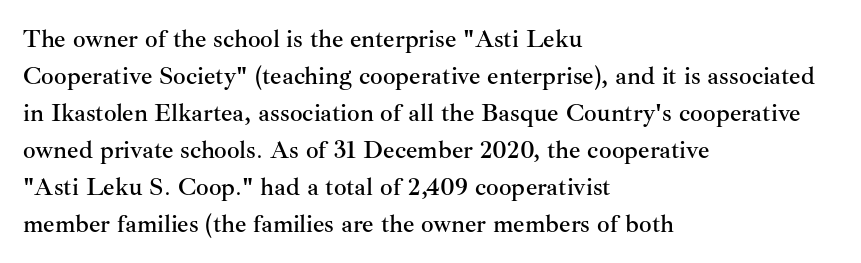
{"italic": "no", "underline": "no", "align": "left", "line_spacing": "normal", "line_spacing_ratio": 1.48, "letter_spacing": "normal", "letter_spacing_em": 0.0, "glyph_px": 25}
